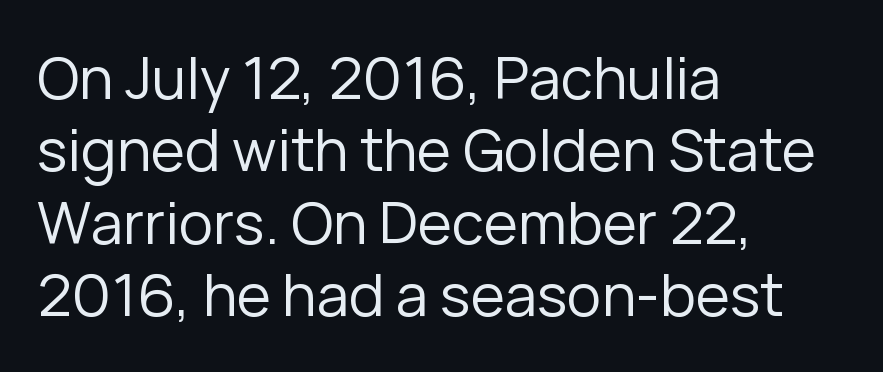
Q: Is the text bold? A: No.
Q: Is the text italic (slanted)? A: No, it is upright.
Q: Is the typeface a serif or a sans-serif typeface? A: Sans-serif.
Q: Is the text underlined? A: No.
Q: How is the paragraph aligned? A: Left-aligned.
Q: Is the spacing between letters normal or unusually wide? A: Normal.
Q: Is the spacing between lines tight, normal or loose? A: Normal.
Q: Width (condensed, normal, or wide)? A: Normal.
Q: Stroke contrast? A: Low.
Q: x-height? A: Medium.
Q: Monospaced? A: No.
